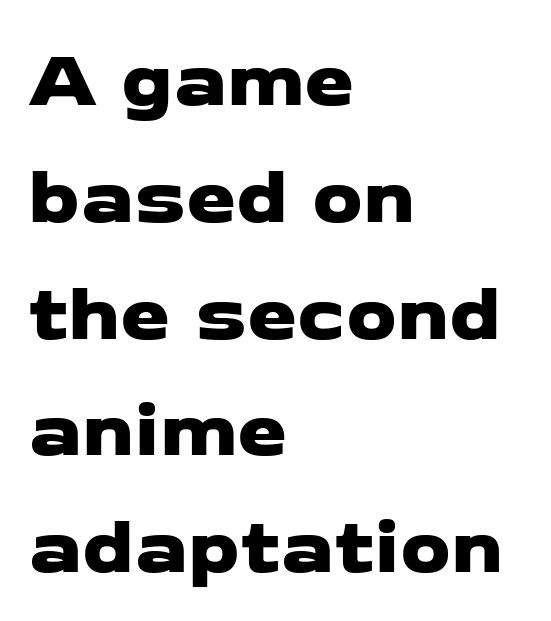
{"serif": "no", "width": "wide", "stroke_contrast": "low", "x_height": "medium", "monospaced": "no", "underline": "no", "align": "left", "line_spacing": "normal", "line_spacing_ratio": 1.46, "letter_spacing": "normal", "letter_spacing_em": 0.0, "glyph_px": 80}
